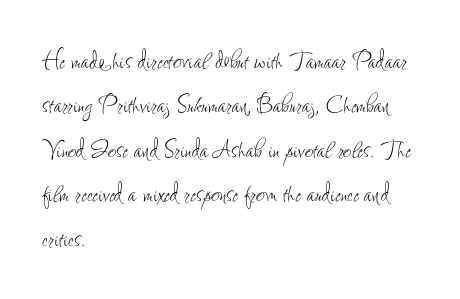
{"bold": "no", "weight": "thin", "width": "condensed", "stroke_contrast": "low", "x_height": "small", "monospaced": "no", "underline": "no", "align": "left", "line_spacing": "normal", "line_spacing_ratio": 1.48, "letter_spacing": "normal", "letter_spacing_em": 0.0, "glyph_px": 30}
